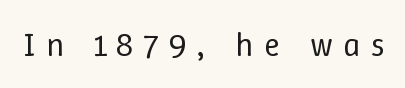
The image shows 34 px regular-weight type, upright; set unusually wide letter spacing (+0.31 em), not underlined; low stroke contrast and a medium x-height.
